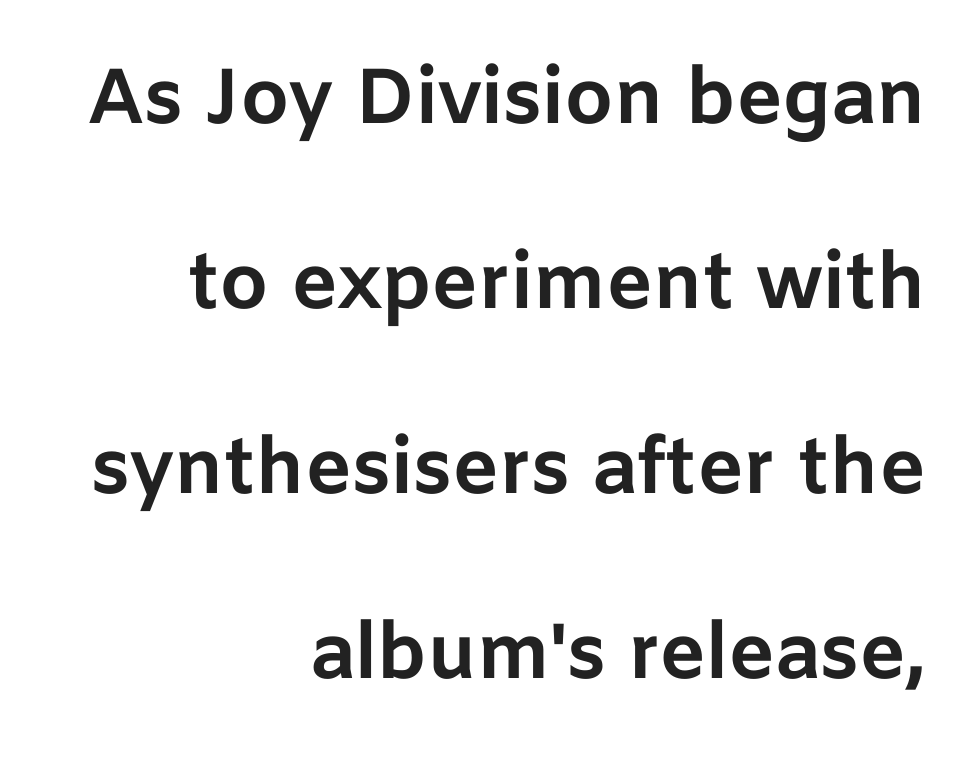
The image shows 78 px bold sans-serif type, upright; set right-aligned, loose line spacing (2.37x), normal letter spacing, not underlined; low stroke contrast and a medium x-height.
